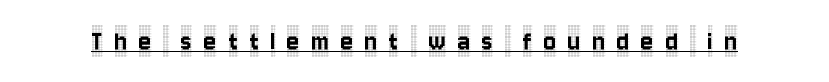
The font's upright variant was chosen for this text. Type style note: has serifs. The tracking jumps out immediately: characters are airy and widely separated. The sample's only ornament is a line tracing under the words.
